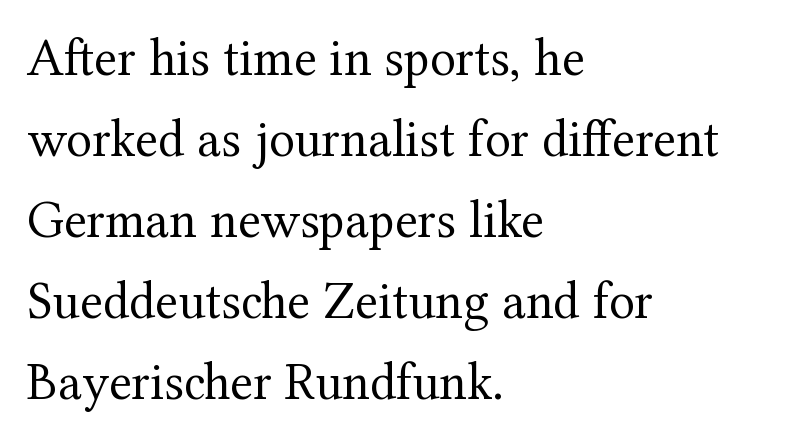
The image shows 53 px regular-weight serif type, upright; set left-aligned, normal line spacing (1.53x), normal letter spacing, not underlined; medium stroke contrast and a medium x-height.
